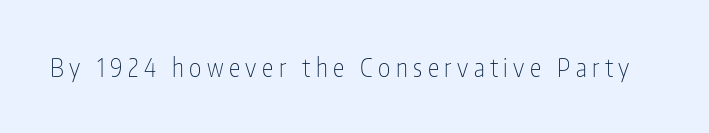
Q: Is the text bold? A: No.
Q: Is the text italic (slanted)? A: No, it is upright.
Q: Is the text underlined? A: No.
Q: Is the spacing between letters normal or unusually wide? A: Unusually wide.
